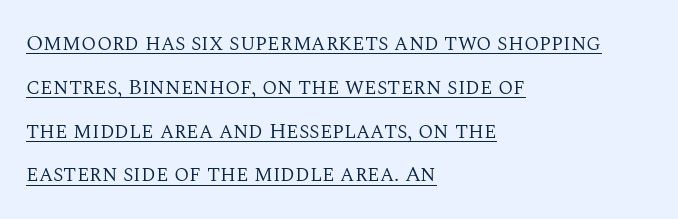
Q: Is the text bold? A: No.
Q: Is the text italic (slanted)? A: No, it is upright.
Q: Is the text underlined? A: Yes.
Q: How is the paragraph aligned? A: Left-aligned.
Q: Is the spacing between letters normal or unusually wide? A: Normal.
Q: Is the spacing between lines tight, normal or loose? A: Loose.
